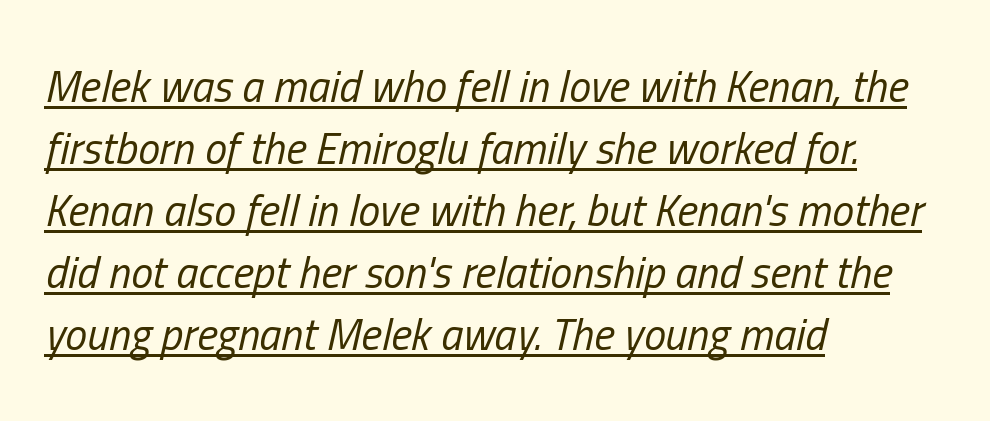
The image shows 44 px regular-weight, condensed type, italic (leaning right); set left-aligned, normal line spacing (1.41x), normal letter spacing, underlined; low stroke contrast and a medium x-height.
